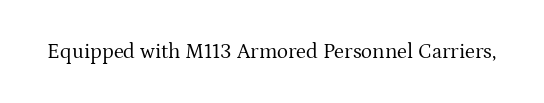
The image shows 21 px text type, upright; set normal letter spacing, not underlined.
